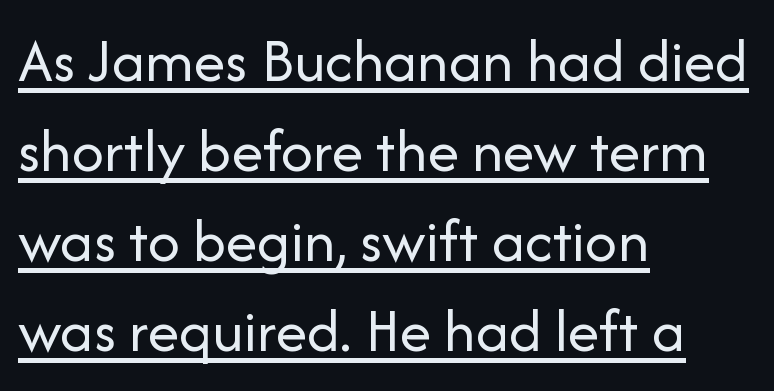
Line starts are locked; line ends wander. Upright lettering throughout. Nope, no serifs anywhere on these letters. Regarding leading, the lines here are spaced in the standard way.
